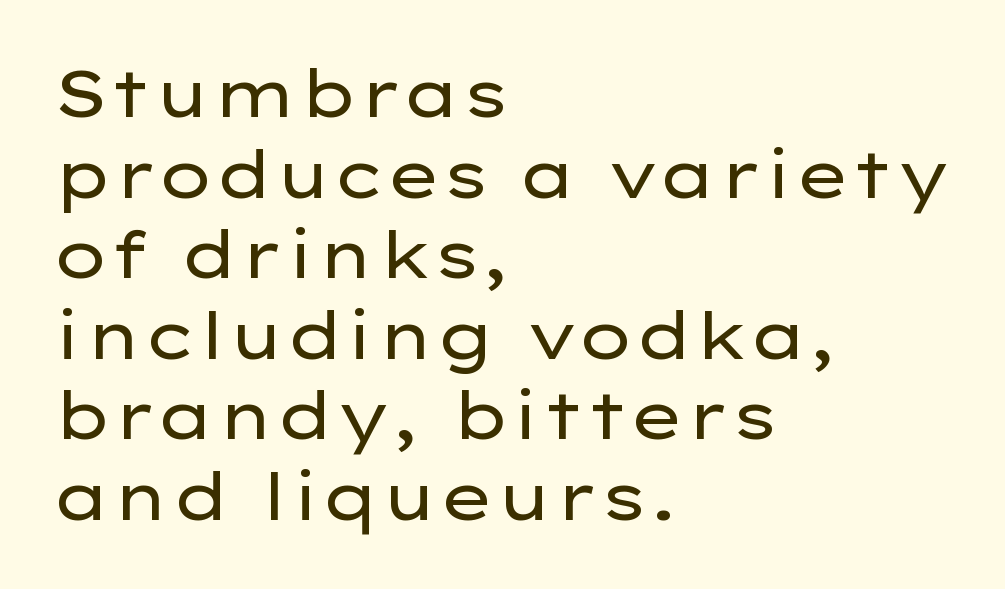
{"serif": "no", "italic": "no", "bold": "no", "weight": "regular", "width": "wide", "stroke_contrast": "low", "x_height": "medium", "monospaced": "no", "underline": "no", "align": "left", "line_spacing_ratio": 1.24, "letter_spacing": "normal", "letter_spacing_em": 0.0, "glyph_px": 65}
